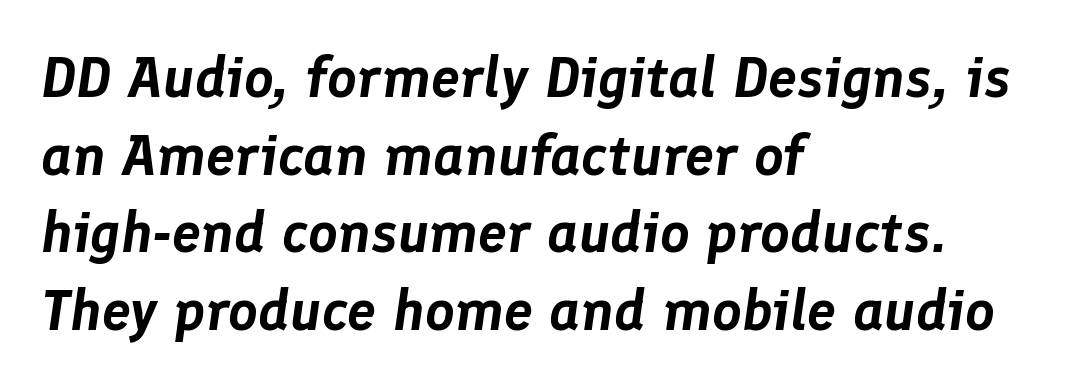
Underlining? Definitely not there. The lines sit at an ordinary, default distance from one another. The face used here has a pronounced slope to its letters. No extra tracking has been applied to these lines. Layout note: lines flush left.
